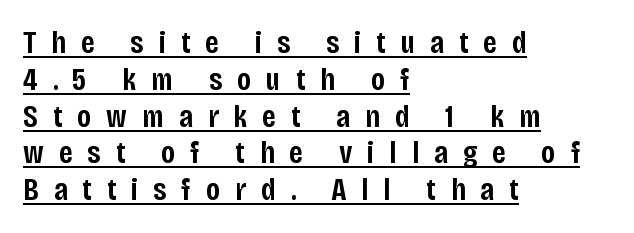
The image shows 32 px semibold, condensed sans-serif type, upright; set left-aligned, tight line spacing (1.15x), unusually wide letter spacing (+0.47 em), underlined; low stroke contrast and a large x-height.
